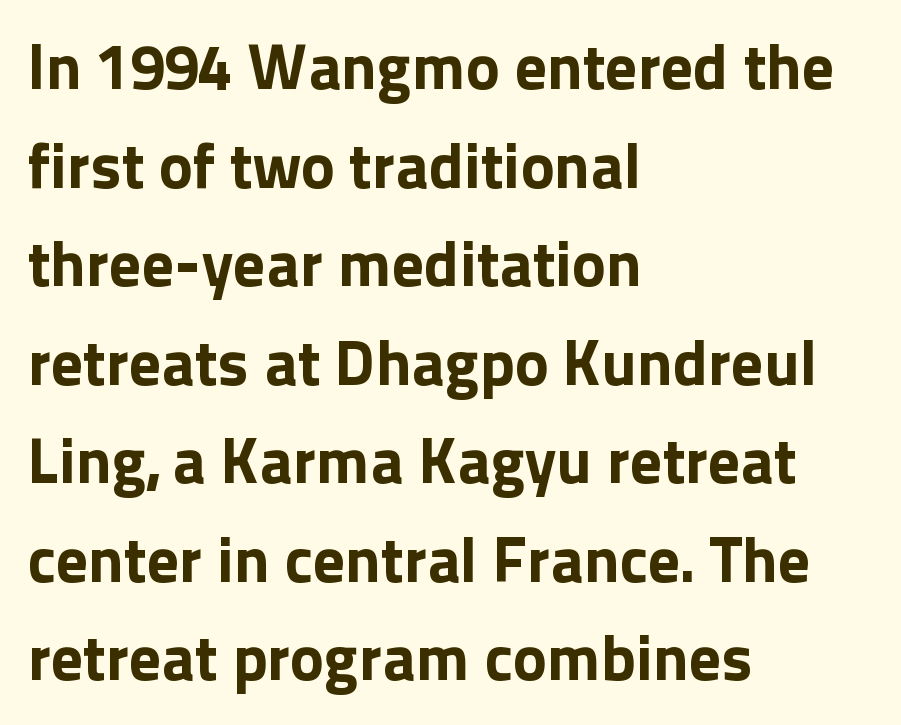
The image shows 64 px bold sans-serif type, upright; set left-aligned, normal line spacing (1.54x), normal letter spacing, not underlined; a medium x-height.
